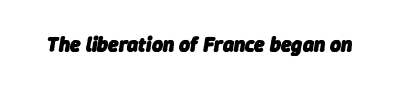
{"italic": "yes", "lean": "right", "slant_degrees": 9, "bold": "yes", "underline": "no", "letter_spacing": "normal", "letter_spacing_em": 0.0, "glyph_px": 21}
